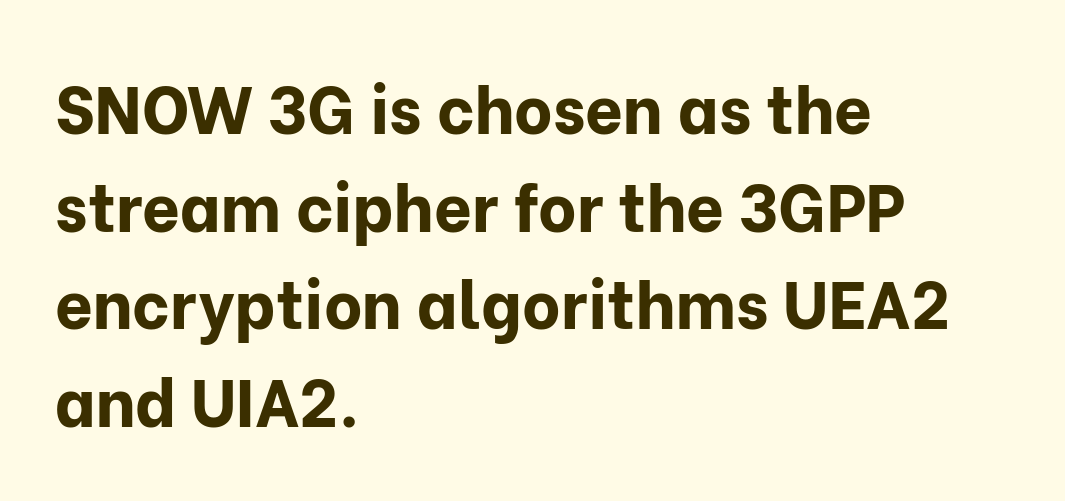
{"serif": "no", "italic": "no", "bold": "yes", "weight": "bold", "width": "normal", "stroke_contrast": "low", "x_height": "medium", "monospaced": "no", "underline": "no", "align": "left", "line_spacing": "normal", "line_spacing_ratio": 1.48, "letter_spacing": "normal", "letter_spacing_em": 0.0, "glyph_px": 66}
